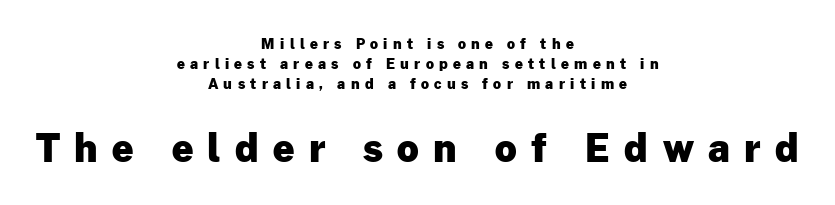
The image shows 38 px heavy sans-serif type, upright; set centered, normal line spacing (1.43x), unusually wide letter spacing (+0.38 em), not underlined; the second (bottom) block is 2.71x larger; low stroke contrast and a medium x-height.
